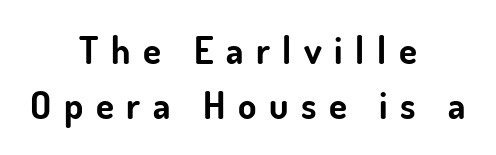
Q: Is the text bold? A: Yes.
Q: Is the text italic (slanted)? A: No, it is upright.
Q: Is the typeface a serif or a sans-serif typeface? A: Sans-serif.
Q: Is the text underlined? A: No.
Q: How is the paragraph aligned? A: Centered.
Q: Is the spacing between letters normal or unusually wide? A: Unusually wide.
Q: Is the spacing between lines tight, normal or loose? A: Normal.
Q: Width (condensed, normal, or wide)? A: Normal.
Q: Stroke contrast? A: Low.
Q: x-height? A: Small.
Q: Monospaced? A: No.
